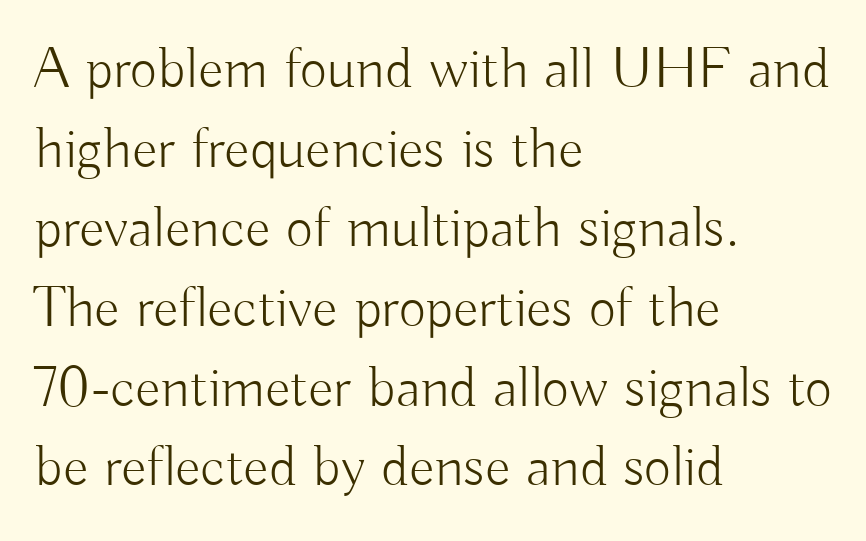
Q: Is the text bold? A: No.
Q: Is the text italic (slanted)? A: No, it is upright.
Q: Is the typeface a serif or a sans-serif typeface? A: Sans-serif.
Q: Is the text underlined? A: No.
Q: How is the paragraph aligned? A: Left-aligned.
Q: Is the spacing between letters normal or unusually wide? A: Normal.
Q: Is the spacing between lines tight, normal or loose? A: Normal.
Q: Width (condensed, normal, or wide)? A: Normal.
Q: Stroke contrast? A: Low.
Q: x-height? A: Small.
Q: Monospaced? A: No.
